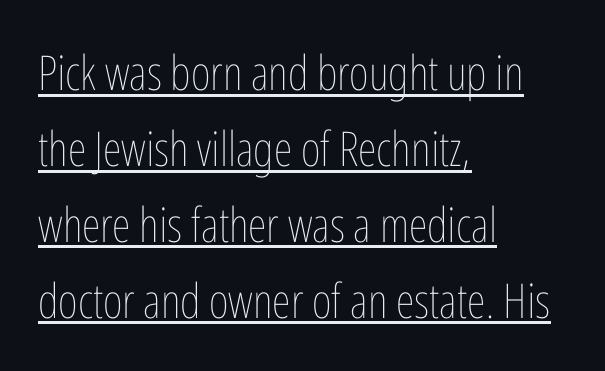
{"italic": "no", "bold": "no", "weight": "thin", "width": "condensed", "stroke_contrast": "low", "x_height": "medium", "monospaced": "no", "underline": "yes", "align": "left", "line_spacing": "normal", "line_spacing_ratio": 1.58, "letter_spacing": "normal", "letter_spacing_em": 0.0, "glyph_px": 48}
